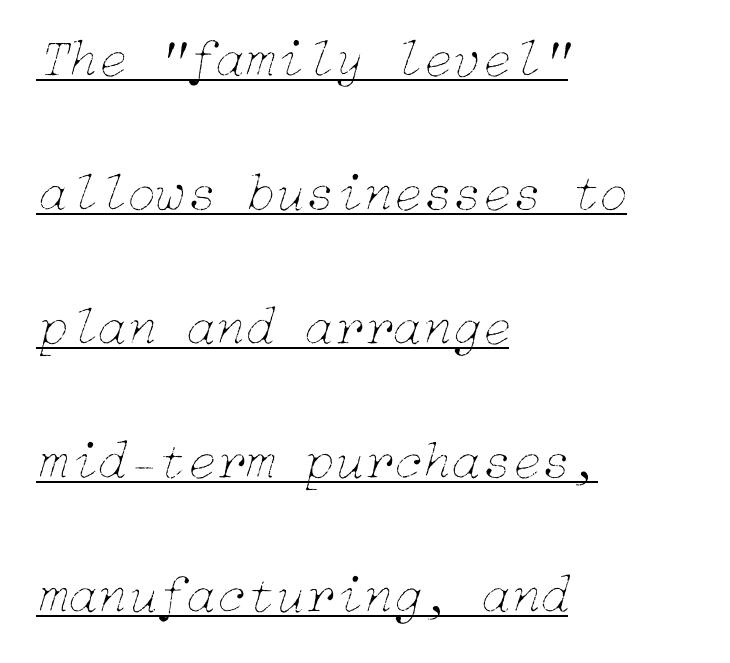
Observe the lean: these are italic letterforms. The passage is arranged the way most books set body copy — flush left. The letterforms sit at book weight or below. The tracking reads as untouched default to a designer's eye. Emphasis is given by a line drawn under the lettering.
